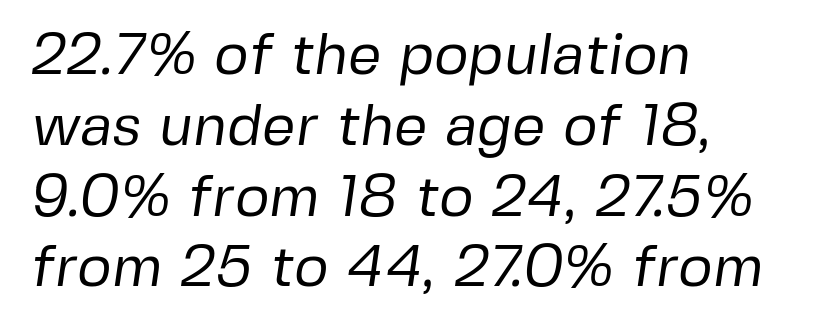
Q: Is the text bold? A: No.
Q: Is the typeface a serif or a sans-serif typeface? A: Sans-serif.
Q: Is the text underlined? A: No.
Q: How is the paragraph aligned? A: Left-aligned.
Q: Is the spacing between letters normal or unusually wide? A: Normal.
Q: Width (condensed, normal, or wide)? A: Normal.
Q: Stroke contrast? A: Low.
Q: x-height? A: Medium.
Q: Monospaced? A: No.
